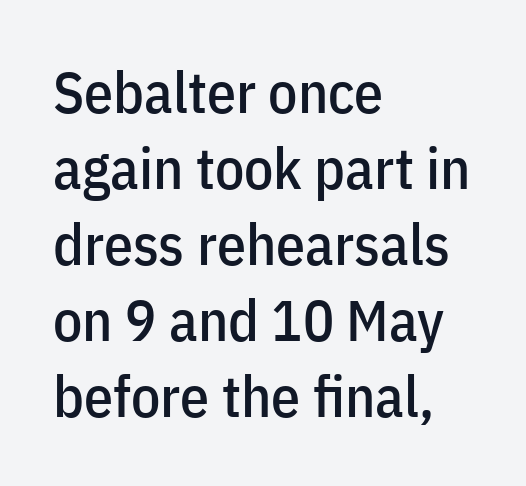
This sample uses plain, unmodified letter spacing. A typesetter would label this face a sans. Character widths vary here, with narrow letters taking less room than wide ones. Teacher's note: observe the even left margin — that is flush-left alignment.
